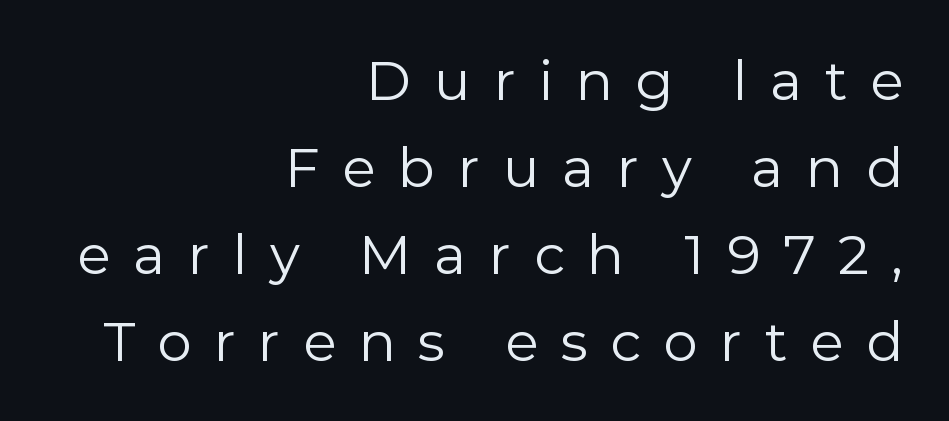
{"serif": "no", "italic": "no", "bold": "no", "weight": "regular", "width": "normal", "stroke_contrast": "low", "x_height": "medium", "monospaced": "no", "underline": "no", "align": "right", "line_spacing": "normal", "line_spacing_ratio": 1.58, "letter_spacing": "wide", "letter_spacing_em": 0.41, "glyph_px": 55}
